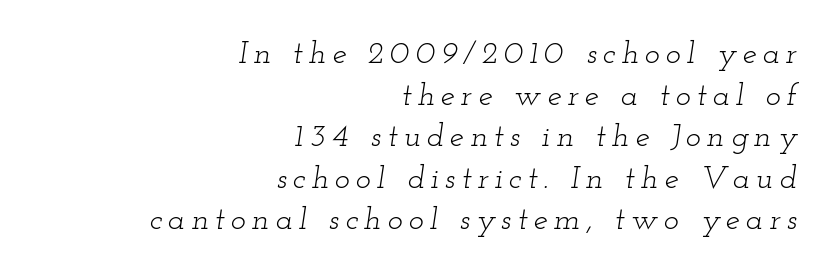
The image shows 32 px light, wide serif type, italic (leaning right); set right-aligned, normal line spacing (1.3x), not underlined; low stroke contrast and a small x-height.
